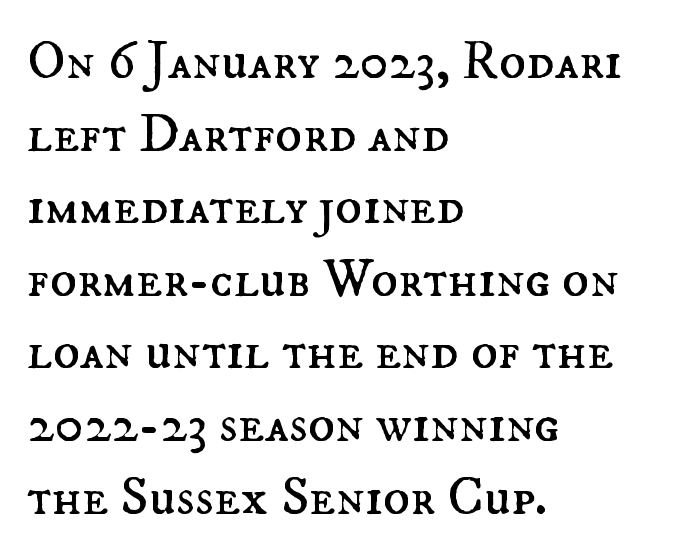
{"italic": "no", "bold": "no", "weight": "regular", "width": "normal", "stroke_contrast": "medium", "x_height": "small", "monospaced": "no", "underline": "no", "align": "left", "line_spacing": "normal", "line_spacing_ratio": 1.32, "letter_spacing": "normal", "letter_spacing_em": 0.0, "glyph_px": 55}
